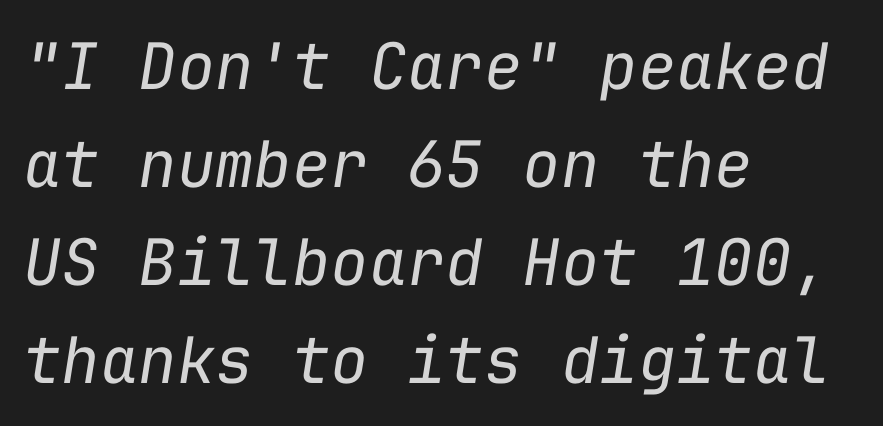
{"italic": "yes", "lean": "right", "slant_degrees": 9, "bold": "no", "weight": "regular", "width": "normal", "stroke_contrast": "low", "x_height": "medium", "monospaced": "yes", "underline": "no", "align": "left", "line_spacing": "normal", "line_spacing_ratio": 1.53, "letter_spacing": "normal", "letter_spacing_em": 0.0, "glyph_px": 64}
